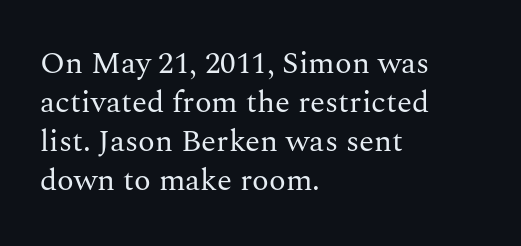
Q: Is the text bold? A: No.
Q: Is the text italic (slanted)? A: No, it is upright.
Q: Is the typeface a serif or a sans-serif typeface? A: Serif.
Q: Is the text underlined? A: No.
Q: How is the paragraph aligned? A: Left-aligned.
Q: Is the spacing between letters normal or unusually wide? A: Normal.
Q: Is the spacing between lines tight, normal or loose? A: Normal.
Q: Width (condensed, normal, or wide)? A: Normal.
Q: Stroke contrast? A: Medium.
Q: x-height? A: Medium.
Q: Monospaced? A: No.
